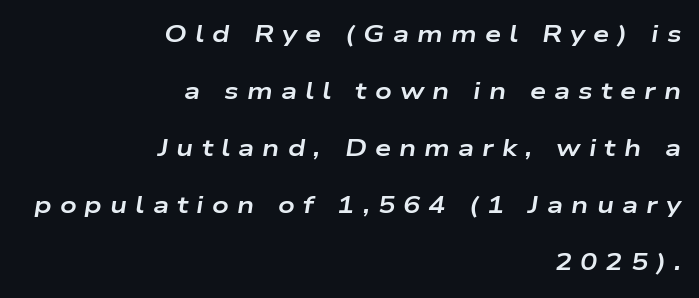
The image shows 23 px bold type, italic (leaning right); set right-aligned, loose line spacing (2.48x), unusually wide letter spacing (+0.35 em), not underlined.
